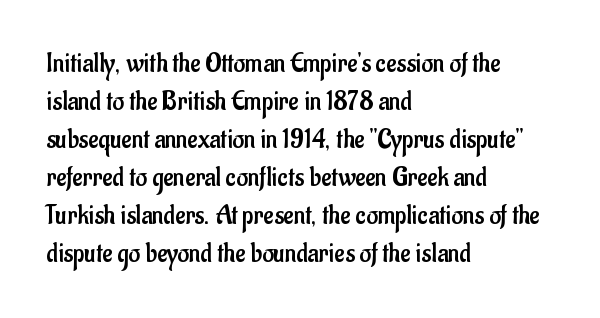
The image shows 28 px regular-weight, condensed sans-serif type, upright; set left-aligned, normal line spacing (1.36x), normal letter spacing, not underlined; low stroke contrast and a small x-height.
